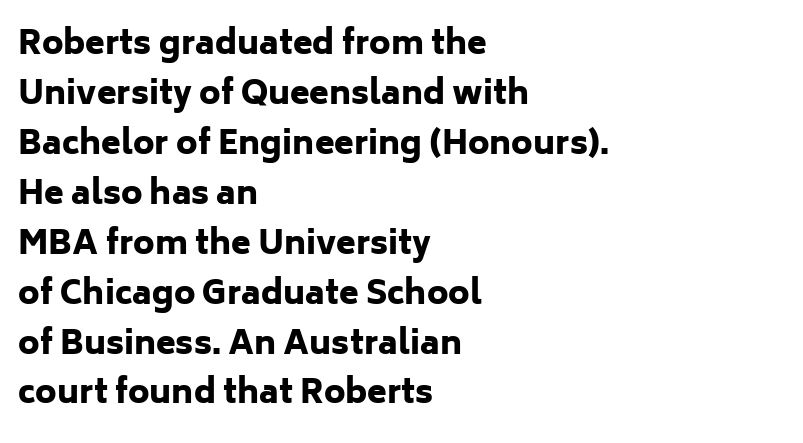
Does the weight exceed regular? Yes, all the way to bold. Each word holds together tightly as a unit, with standard inter-letter gaps. A typesetter would call this proportional, since set widths differ per character. Leftover space on each line is placed entirely after the last word. Does the type have serifs? No, each stem ends abruptly.
